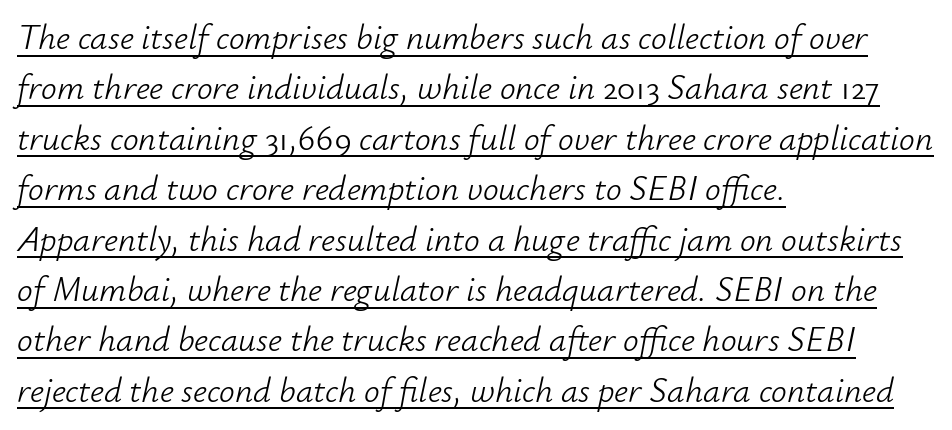
Looking at the ascenders, they clearly lean. Spacing between characters is what you'd get straight out of the box. Line spacing here is normal. This rendering uses left alignment, leaving the right contour irregular. Decoration check: the copy is underlined.
